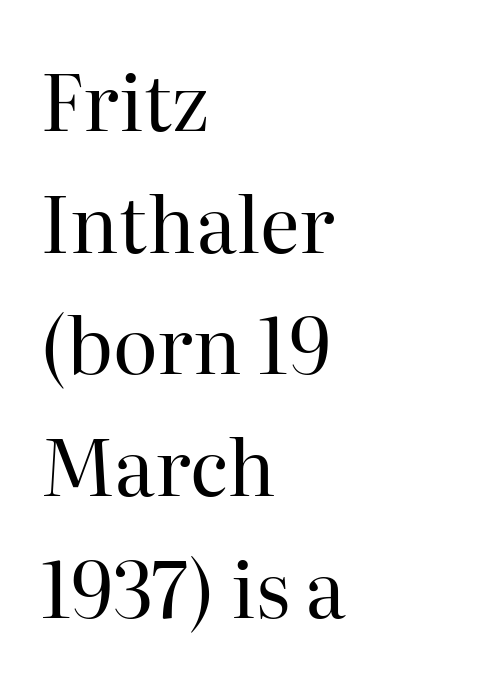
Q: Is the text bold? A: No.
Q: Is the text italic (slanted)? A: No, it is upright.
Q: Is the typeface a serif or a sans-serif typeface? A: Serif.
Q: Is the text underlined? A: No.
Q: How is the paragraph aligned? A: Left-aligned.
Q: Is the spacing between letters normal or unusually wide? A: Normal.
Q: Is the spacing between lines tight, normal or loose? A: Normal.
Q: Width (condensed, normal, or wide)? A: Normal.
Q: Stroke contrast? A: High.
Q: x-height? A: Medium.
Q: Monospaced? A: No.
